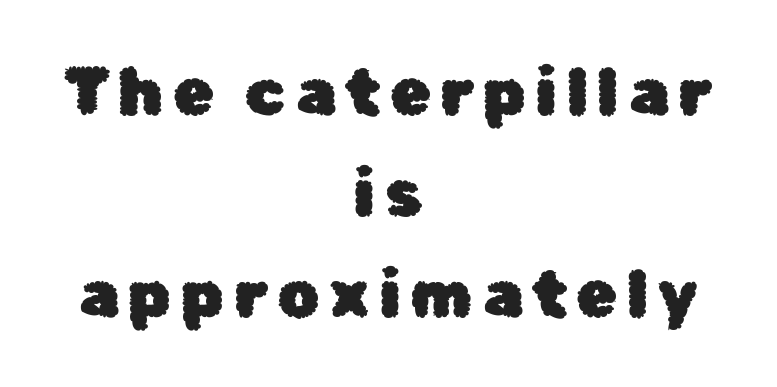
Q: Is the text italic (slanted)? A: No, it is upright.
Q: Is the typeface a serif or a sans-serif typeface? A: Sans-serif.
Q: Is the text underlined? A: No.
Q: How is the paragraph aligned? A: Centered.
Q: Is the spacing between lines tight, normal or loose? A: Normal.
Q: Width (condensed, normal, or wide)? A: Normal.
Q: Stroke contrast? A: Low.
Q: x-height? A: Medium.
Q: Monospaced? A: No.
